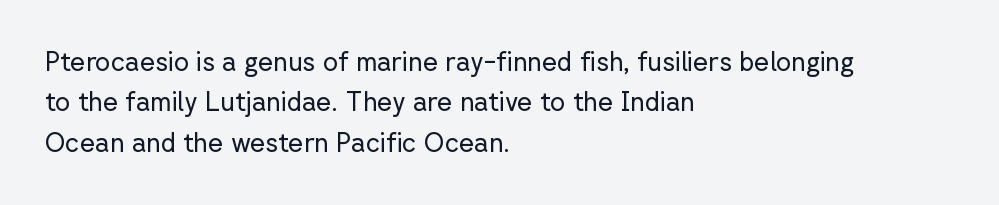
{"italic": "no", "bold": "no", "underline": "no", "align": "left", "line_spacing": "normal", "line_spacing_ratio": 1.55, "letter_spacing": "normal", "letter_spacing_em": 0.0, "glyph_px": 26}
